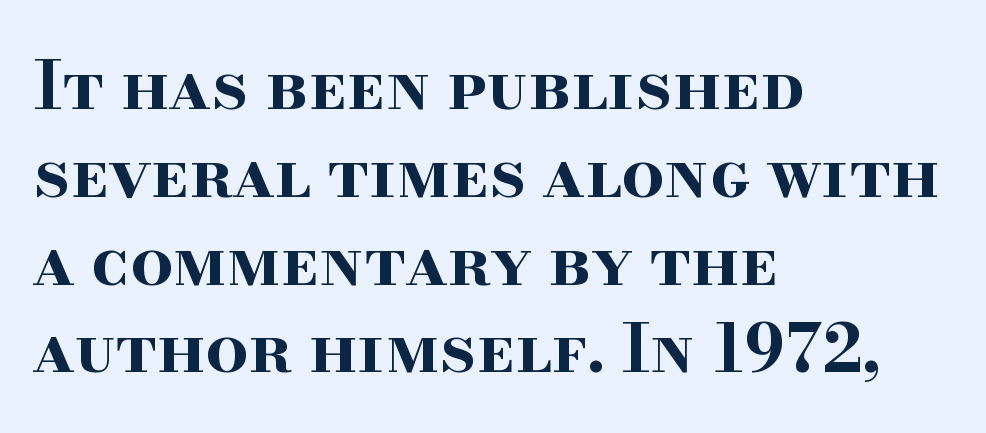
Q: Is the text bold? A: Yes.
Q: Is the text italic (slanted)? A: No, it is upright.
Q: Is the typeface a serif or a sans-serif typeface? A: Serif.
Q: Is the text underlined? A: No.
Q: How is the paragraph aligned? A: Left-aligned.
Q: Is the spacing between letters normal or unusually wide? A: Normal.
Q: Is the spacing between lines tight, normal or loose? A: Normal.
Q: Width (condensed, normal, or wide)? A: Wide.
Q: Stroke contrast? A: High.
Q: x-height? A: Small.
Q: Monospaced? A: No.
